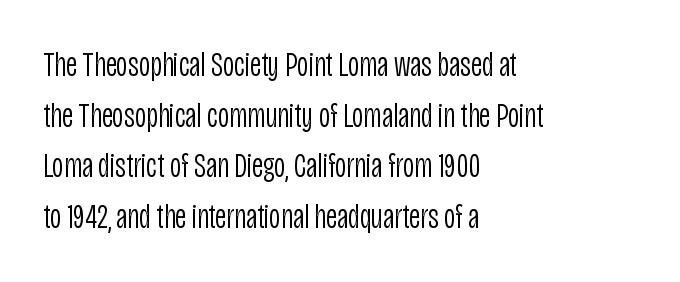
Q: Is the text bold? A: No.
Q: Is the text italic (slanted)? A: No, it is upright.
Q: Is the typeface a serif or a sans-serif typeface? A: Sans-serif.
Q: Is the text underlined? A: No.
Q: How is the paragraph aligned? A: Left-aligned.
Q: Is the spacing between letters normal or unusually wide? A: Normal.
Q: Is the spacing between lines tight, normal or loose? A: Normal.
Q: Width (condensed, normal, or wide)? A: Condensed.
Q: Stroke contrast? A: Low.
Q: x-height? A: Large.
Q: Monospaced? A: No.
